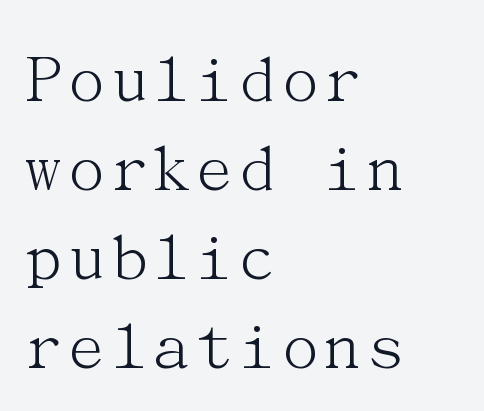
Q: Is the text bold? A: No.
Q: Is the text italic (slanted)? A: No, it is upright.
Q: Is the typeface a serif or a sans-serif typeface? A: Serif.
Q: Is the text underlined? A: No.
Q: How is the paragraph aligned? A: Left-aligned.
Q: Is the spacing between letters normal or unusually wide? A: Normal.
Q: Width (condensed, normal, or wide)? A: Normal.
Q: Stroke contrast? A: Medium.
Q: x-height? A: Medium.
